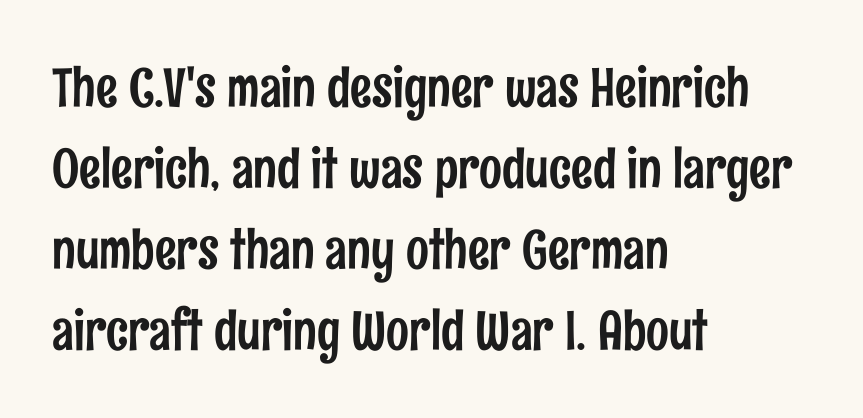
Q: Is the text italic (slanted)? A: No, it is upright.
Q: Is the typeface a serif or a sans-serif typeface? A: Sans-serif.
Q: Is the text underlined? A: No.
Q: How is the paragraph aligned? A: Left-aligned.
Q: Is the spacing between letters normal or unusually wide? A: Normal.
Q: Is the spacing between lines tight, normal or loose? A: Normal.
Q: Width (condensed, normal, or wide)? A: Condensed.
Q: Stroke contrast? A: Low.
Q: x-height? A: Medium.
Q: Monospaced? A: No.
